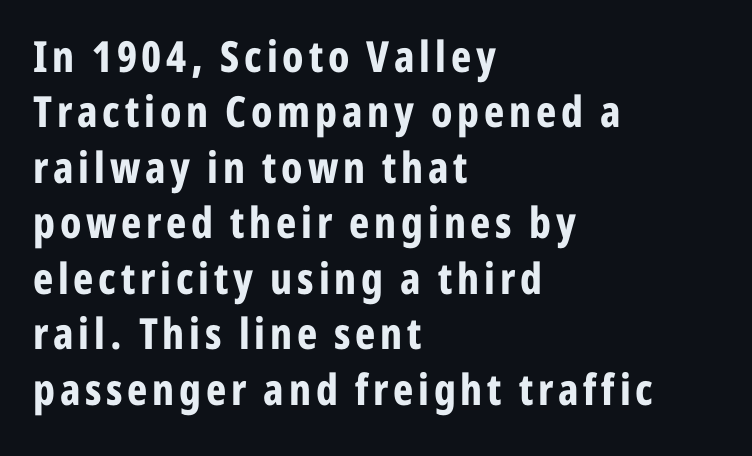
The characters display no serif detailing; their extremities are plain. The foot of each line stays bare and open. Alignment: flush left. Leading: standard.
